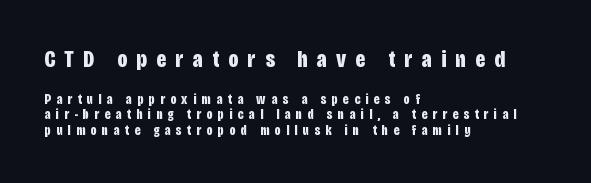
{"italic": "no", "bold": "yes", "underline": "no", "align": "left", "line_spacing": "tight", "line_spacing_ratio": 1.11, "letter_spacing": "wide", "letter_spacing_em": 0.39, "larger_block": "first", "size_ratio": 1.71, "glyph_px": 24}
